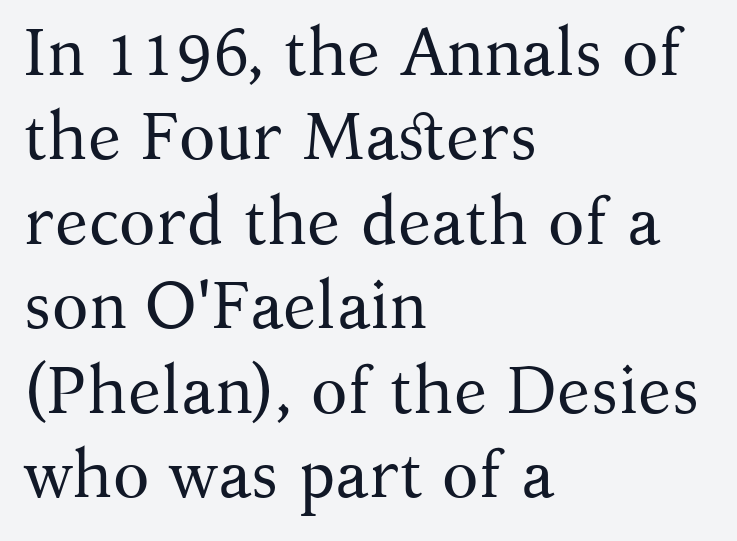
The image shows 67 px regular-weight serif type, upright; set left-aligned, normal line spacing (1.26x), normal letter spacing, not underlined; medium stroke contrast and a medium x-height.
